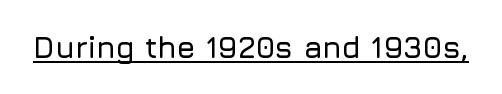
The image shows 30 px sans-serif type, upright; set normal letter spacing, underlined; low stroke contrast and a medium x-height.
